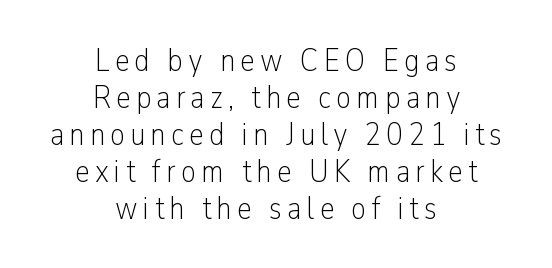
Q: Is the text bold? A: No.
Q: Is the text italic (slanted)? A: No, it is upright.
Q: Is the typeface a serif or a sans-serif typeface? A: Sans-serif.
Q: Is the text underlined? A: No.
Q: How is the paragraph aligned? A: Centered.
Q: Is the spacing between lines tight, normal or loose? A: Tight.
Q: Width (condensed, normal, or wide)? A: Condensed.
Q: Stroke contrast? A: Low.
Q: x-height? A: Medium.
Q: Monospaced? A: No.
